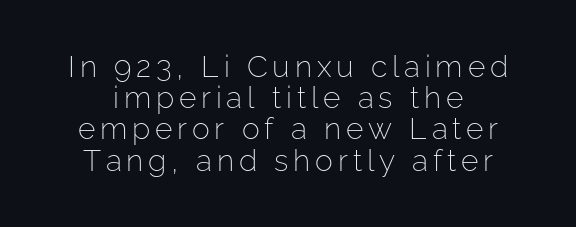
Q: Is the text bold? A: No.
Q: Is the text italic (slanted)? A: No, it is upright.
Q: Is the typeface a serif or a sans-serif typeface? A: Sans-serif.
Q: Is the text underlined? A: No.
Q: Is the spacing between lines tight, normal or loose? A: Tight.
Q: Width (condensed, normal, or wide)? A: Normal.
Q: Stroke contrast? A: Low.
Q: x-height? A: Medium.
Q: Monospaced? A: No.
